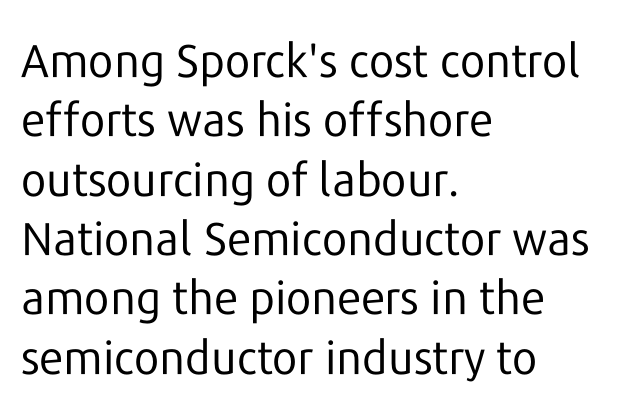
Q: Is the text bold? A: No.
Q: Is the text italic (slanted)? A: No, it is upright.
Q: Is the typeface a serif or a sans-serif typeface? A: Sans-serif.
Q: Is the text underlined? A: No.
Q: How is the paragraph aligned? A: Left-aligned.
Q: Is the spacing between letters normal or unusually wide? A: Normal.
Q: Is the spacing between lines tight, normal or loose? A: Normal.
Q: Width (condensed, normal, or wide)? A: Normal.
Q: Stroke contrast? A: Low.
Q: x-height? A: Medium.
Q: Monospaced? A: No.
